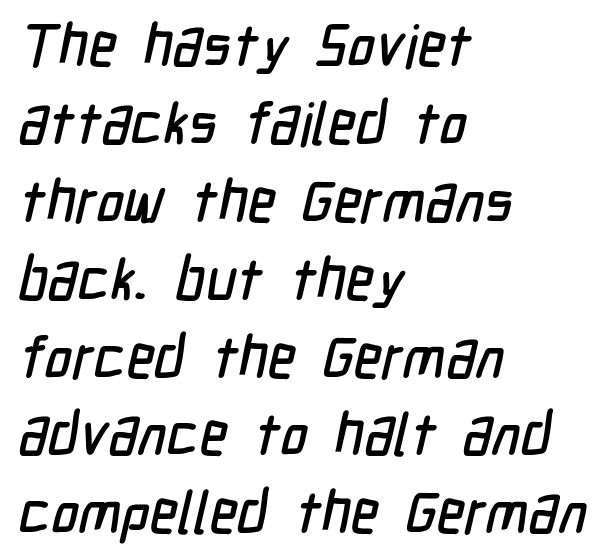
Q: Is the typeface a serif or a sans-serif typeface? A: Sans-serif.
Q: Is the text underlined? A: No.
Q: How is the paragraph aligned? A: Left-aligned.
Q: Is the spacing between letters normal or unusually wide? A: Normal.
Q: Is the spacing between lines tight, normal or loose? A: Normal.
Q: Width (condensed, normal, or wide)? A: Condensed.
Q: Stroke contrast? A: Low.
Q: x-height? A: Medium.
Q: Monospaced? A: No.
